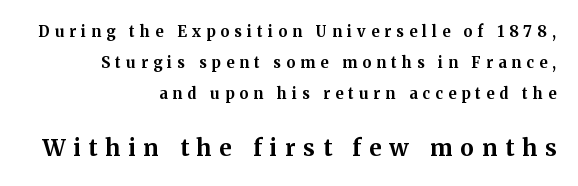
{"italic": "no", "bold": "yes", "underline": "no", "align": "right", "line_spacing": "loose", "line_spacing_ratio": 2.06, "letter_spacing": "wide", "letter_spacing_em": 0.35, "larger_block": "second", "size_ratio": 1.53, "glyph_px": 23}
